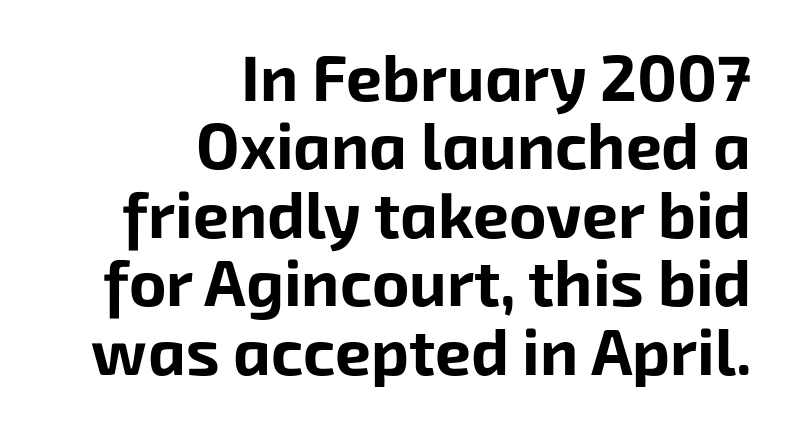
Q: Is the text bold? A: Yes.
Q: Is the typeface a serif or a sans-serif typeface? A: Sans-serif.
Q: Is the text underlined? A: No.
Q: How is the paragraph aligned? A: Right-aligned.
Q: Is the spacing between letters normal or unusually wide? A: Normal.
Q: Is the spacing between lines tight, normal or loose? A: Tight.
Q: Width (condensed, normal, or wide)? A: Normal.
Q: Stroke contrast? A: Low.
Q: x-height? A: Medium.
Q: Monospaced? A: No.
